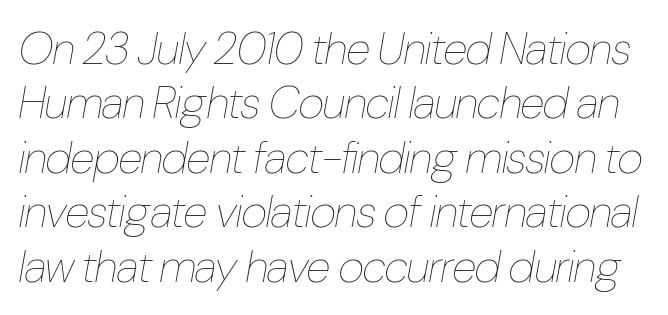
{"italic": "yes", "lean": "right", "slant_degrees": 10, "bold": "no", "weight": "thin", "width": "condensed", "stroke_contrast": "low", "x_height": "medium", "monospaced": "no", "underline": "no", "line_spacing_ratio": 1.21, "letter_spacing": "normal", "letter_spacing_em": 0.0, "glyph_px": 45}
